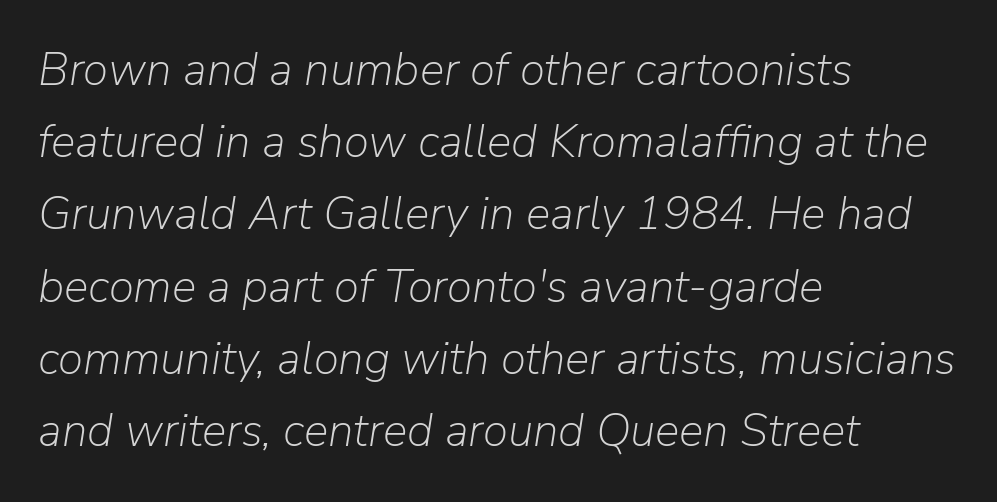
{"italic": "yes", "lean": "right", "slant_degrees": 9, "bold": "no", "weight": "light", "width": "normal", "stroke_contrast": "low", "x_height": "medium", "monospaced": "no", "underline": "no", "align": "left", "line_spacing": "normal", "line_spacing_ratio": 1.57, "letter_spacing": "normal", "letter_spacing_em": 0.0, "glyph_px": 46}
